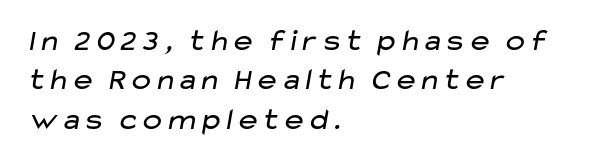
Successive baselines arrive at the customary interval. These lines are composed in type without serifs. One-word summary of the alignment: left. Decoration check: the copy has no underline. Unbolded letterforms with no extra heft. Looks like regular typesetting: each glyph gets only the width it needs.
